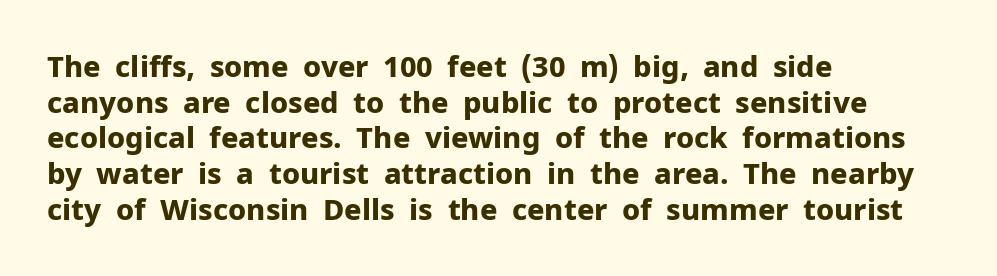
The image shows 29 px bold sans-serif type, upright; set left-aligned, line spacing 1.23x, normal letter spacing, not underlined; low stroke contrast and a medium x-height.
